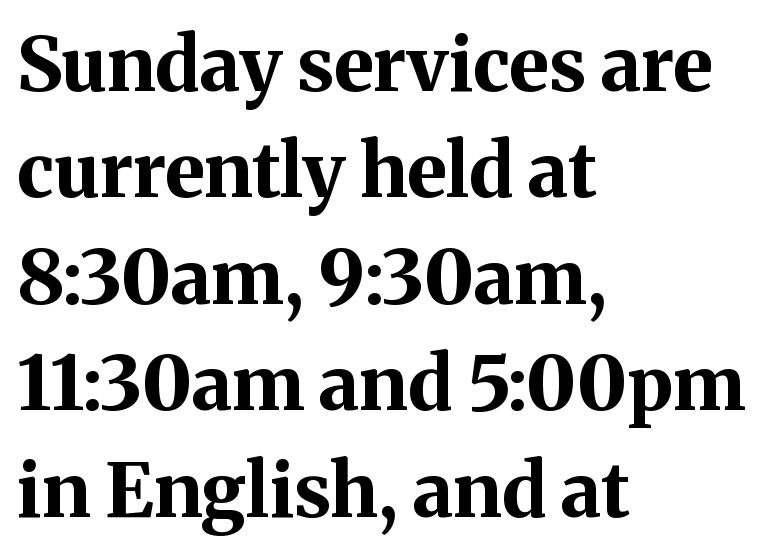
Anything drawn beneath the words? Only blank space. In terms of posture, this sample is upright. Horizontal bands of white between lines are of average thickness. You could call the tracking neutral — neither tight nor loose. This sample has the flowing, uneven cadence of proportional lettering. Little horizontal feet cap the strokes, marking this as serif type.
